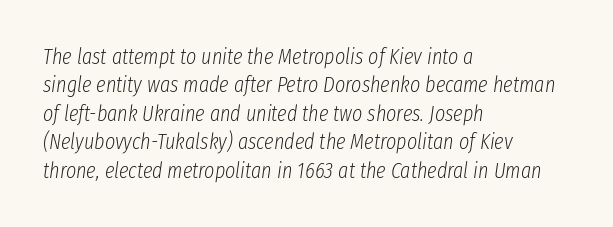
Q: Is the text bold? A: No.
Q: Is the text italic (slanted)? A: Yes, it leans right by about 8 degrees.
Q: Is the text underlined? A: No.
Q: How is the paragraph aligned? A: Left-aligned.
Q: Is the spacing between letters normal or unusually wide? A: Normal.
Q: Is the spacing between lines tight, normal or loose? A: Normal.
